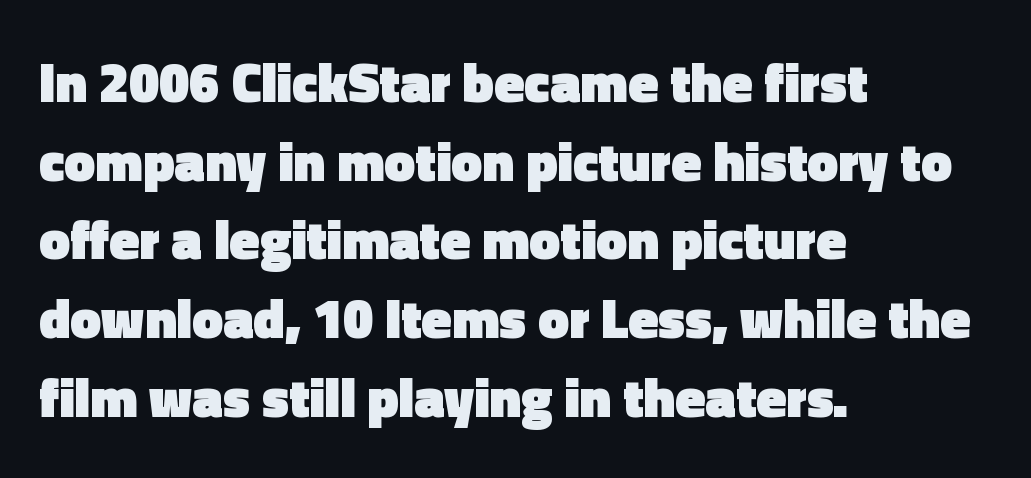
Note the varied advance widths — an 'i' is clearly narrower than an 'm'. Evenly set lines give the paragraph a standard silhouette. Compared with a centered layout, this one pins lines to the left instead. The rendering shows plain stroke endings on the letterforms — a sans-serif design. Italic: no, the glyphs are upright roman.
